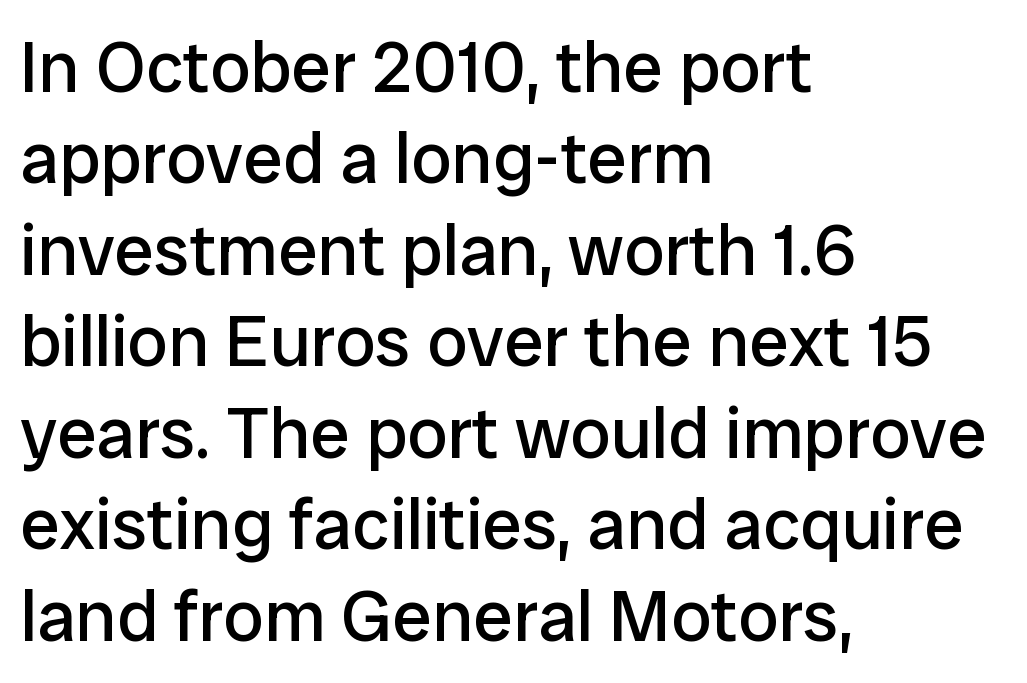
A typesetter would call this proportional, since set widths differ per character. The typesetting does not lean heavy: it is not bold. No extra tracking has been applied to these lines. A typesetter would label this face a sans. Alignment: flush left.
